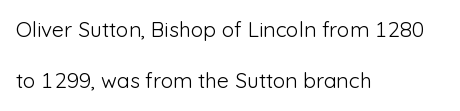
The letters stand straight up with perfectly vertical stems. Glyph-to-glyph distance matches everyday printed text. Just letters on the line, the space beneath them empty. Bold? No — there's no thickening of the strokes. The block of text is sparse from top to bottom, with ample space between rows. Alignment: flush left.
